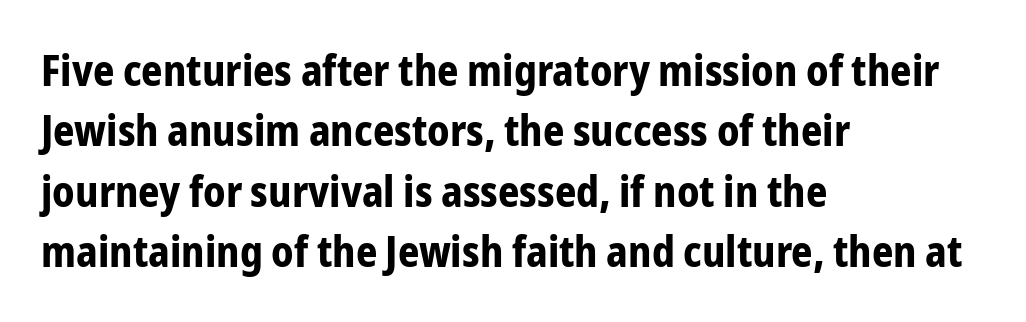
Q: Is the text bold? A: Yes.
Q: Is the text italic (slanted)? A: No, it is upright.
Q: Is the typeface a serif or a sans-serif typeface? A: Sans-serif.
Q: Is the text underlined? A: No.
Q: How is the paragraph aligned? A: Left-aligned.
Q: Is the spacing between letters normal or unusually wide? A: Normal.
Q: Is the spacing between lines tight, normal or loose? A: Normal.
Q: Width (condensed, normal, or wide)? A: Condensed.
Q: Stroke contrast? A: Low.
Q: x-height? A: Medium.
Q: Monospaced? A: No.
